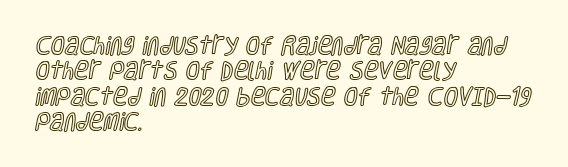
The image shows 20 px text type; set left-aligned, normal line spacing (1.27x), normal letter spacing, not underlined.
